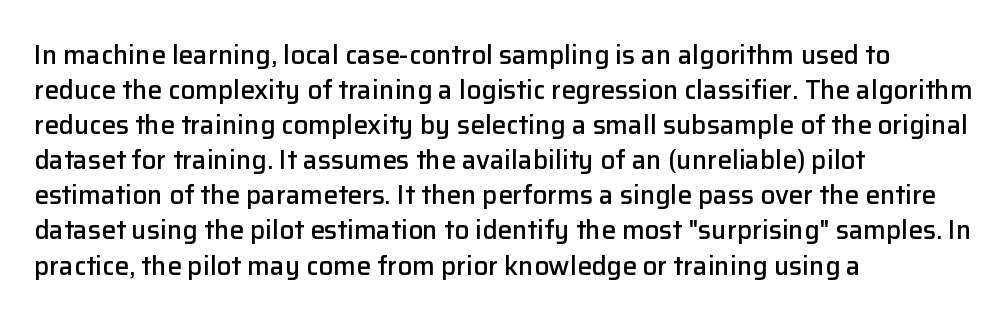
Q: Is the text bold? A: Semi-bold.
Q: Is the text italic (slanted)? A: No, it is upright.
Q: Is the text underlined? A: No.
Q: How is the paragraph aligned? A: Left-aligned.
Q: Is the spacing between letters normal or unusually wide? A: Normal.
Q: Is the spacing between lines tight, normal or loose? A: Normal.
